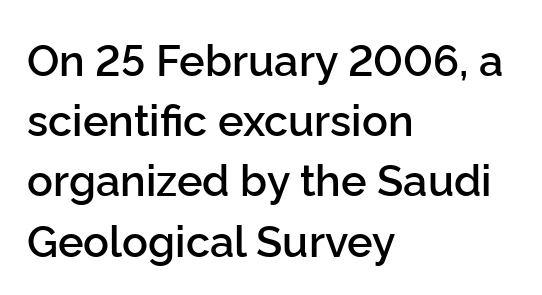
{"serif": "no", "italic": "no", "bold": "semi", "weight": "semibold", "width": "normal", "stroke_contrast": "low", "x_height": "medium", "monospaced": "no", "underline": "no", "align": "left", "line_spacing": "normal", "line_spacing_ratio": 1.4, "letter_spacing": "normal", "letter_spacing_em": 0.0, "glyph_px": 43}
